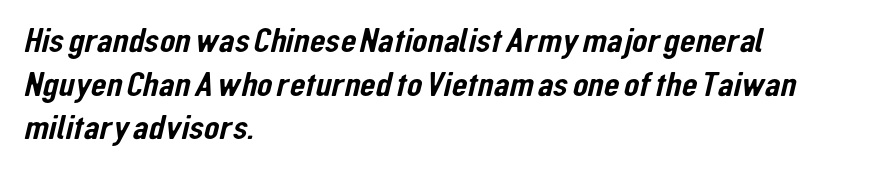
The image shows 36 px condensed sans-serif type; set left-aligned, line spacing 1.21x, normal letter spacing, not underlined; low stroke contrast and a medium x-height.
